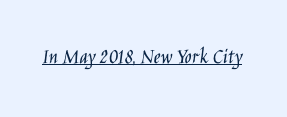
{"bold": "no", "underline": "yes", "letter_spacing": "normal", "letter_spacing_em": 0.0, "glyph_px": 23}
